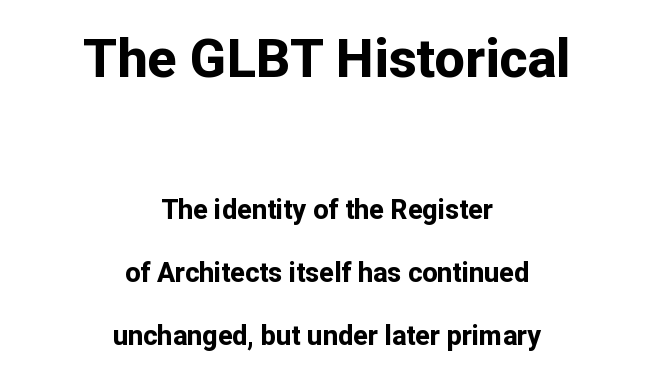
The image shows 54 px bold sans-serif type, upright; set centered, loose line spacing (2.34x), normal letter spacing, not underlined; the first (top) block is 2.0x larger; low stroke contrast and a medium x-height.
